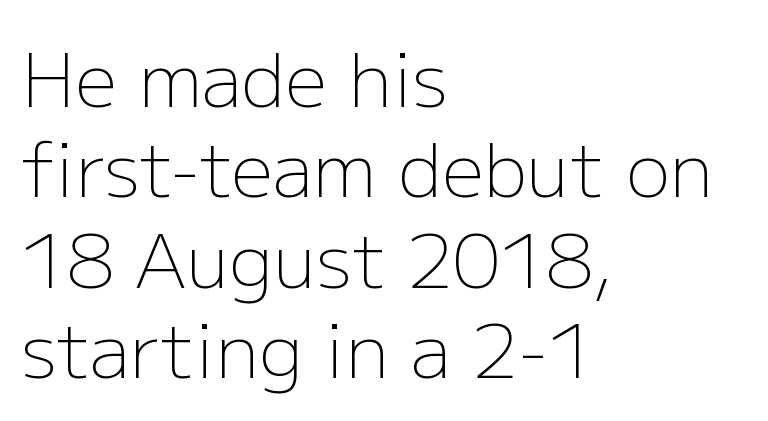
Q: Is the text bold? A: No.
Q: Is the text italic (slanted)? A: No, it is upright.
Q: Is the typeface a serif or a sans-serif typeface? A: Sans-serif.
Q: Is the text underlined? A: No.
Q: How is the paragraph aligned? A: Left-aligned.
Q: Is the spacing between letters normal or unusually wide? A: Normal.
Q: Width (condensed, normal, or wide)? A: Normal.
Q: Stroke contrast? A: Low.
Q: x-height? A: Medium.
Q: Monospaced? A: No.
